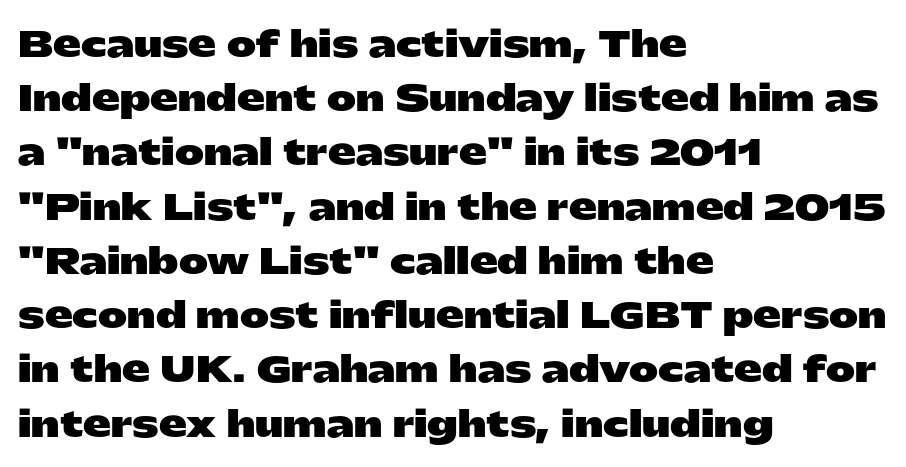
{"serif": "no", "italic": "no", "bold": "yes", "weight": "heavy", "width": "wide", "stroke_contrast": "low", "x_height": "medium", "monospaced": "no", "underline": "no", "align": "left", "line_spacing": "normal", "line_spacing_ratio": 1.55, "letter_spacing": "normal", "letter_spacing_em": 0.0, "glyph_px": 35}
